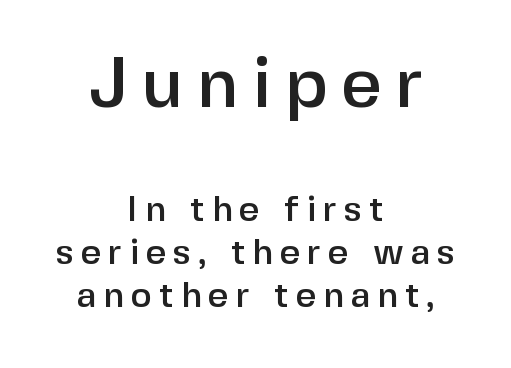
The image shows 71 px sans-serif type, upright; set centered, line spacing 1.19x, not underlined; the first (top) block is 1.97x larger; low stroke contrast and a medium x-height.
